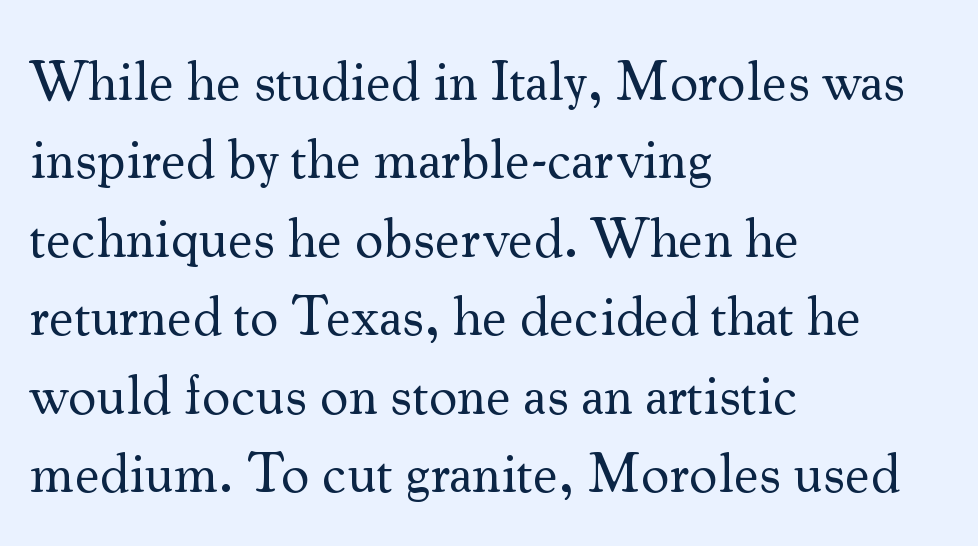
In terms of posture, this sample is upright. A classic flush-left, rag-right setting is used for this passage. Look at the tracking — it's just the regular setting, nothing added. Descenders hang freely into open space.
